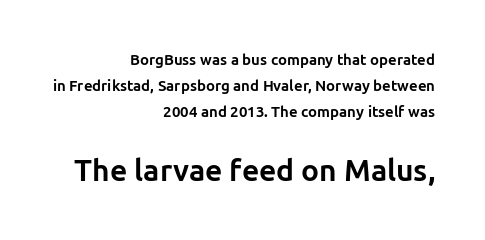
{"serif": "no", "italic": "no", "bold": "yes", "weight": "bold", "width": "normal", "stroke_contrast": "low", "x_height": "medium", "monospaced": "no", "underline": "no", "align": "right", "line_spacing_ratio": 1.74, "letter_spacing": "normal", "letter_spacing_em": 0.0, "larger_block": "second", "size_ratio": 2.0, "glyph_px": 30}
